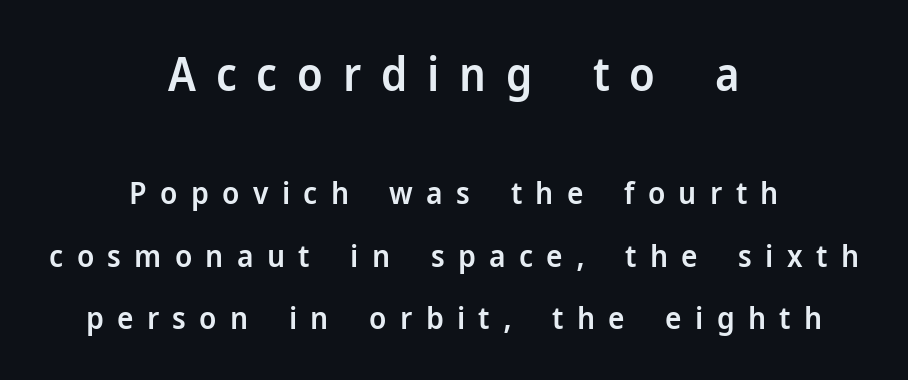
The designer dialed line spacing up above the default. A typesetter would label this face a sans. Italic: no, the glyphs are upright roman. Its strokes are somewhat broadened, the hallmark of semibold type. Look at the glyph heights: the upper group is clearly the bigger setting. Substantial extra tracking has been applied to these lines.
